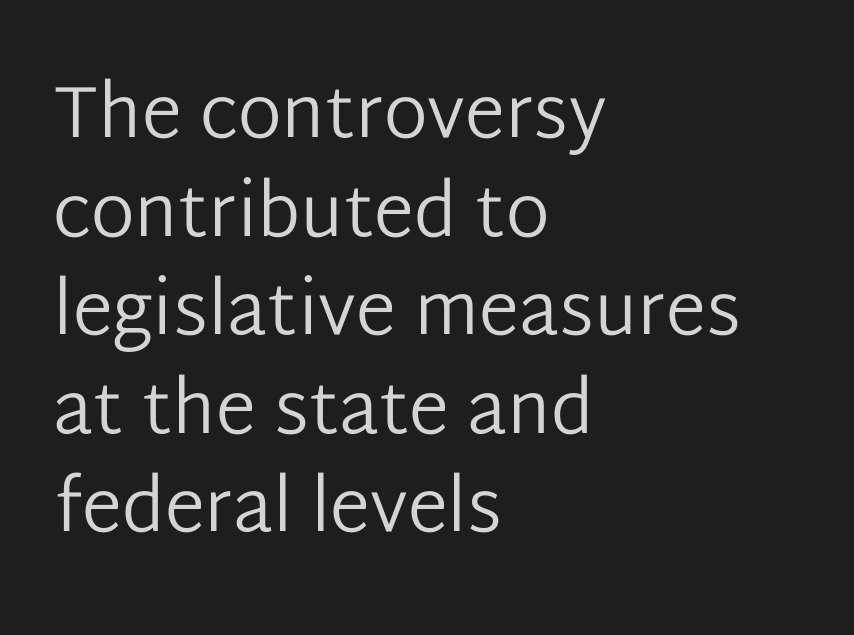
The image shows 73 px regular-weight sans-serif type, upright; set left-aligned, normal line spacing (1.35x), normal letter spacing, not underlined; low stroke contrast and a medium x-height.
